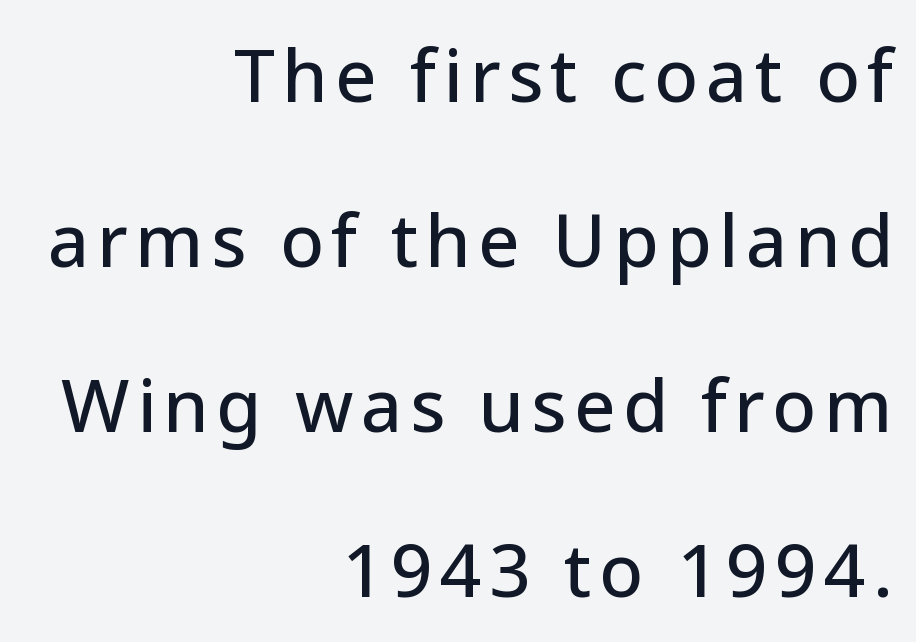
The image shows 73 px sans-serif type, upright; set right-aligned, loose line spacing (2.26x), not underlined; low stroke contrast and a medium x-height.
